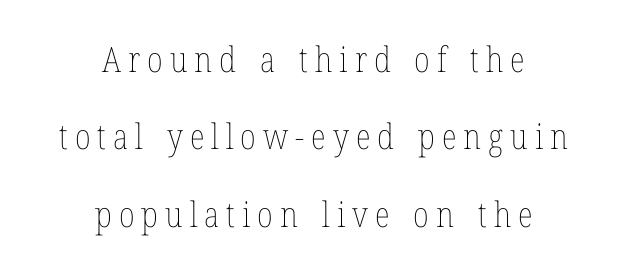
The image shows 35 px thin, condensed type, upright; set centered, loose line spacing (2.21x), unusually wide letter spacing (+0.2 em), not underlined; low stroke contrast and a medium x-height.
